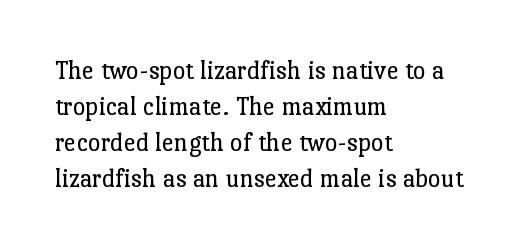
The image shows 27 px text type, upright; set left-aligned, normal line spacing (1.33x), normal letter spacing, not underlined.
